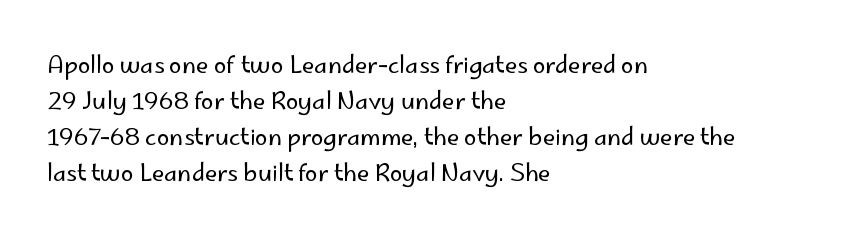
The image shows 23 px text type, upright; set left-aligned, normal line spacing (1.56x), normal letter spacing, not underlined.
